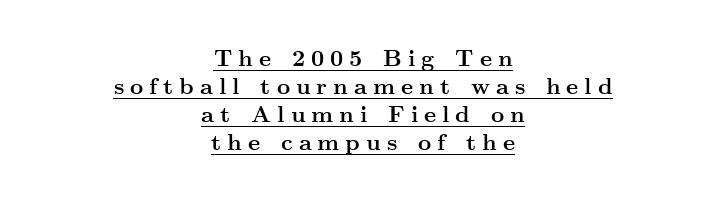
Q: Is the text bold? A: Yes.
Q: Is the text italic (slanted)? A: No, it is upright.
Q: Is the text underlined? A: Yes.
Q: How is the paragraph aligned? A: Centered.
Q: Is the spacing between letters normal or unusually wide? A: Unusually wide.
